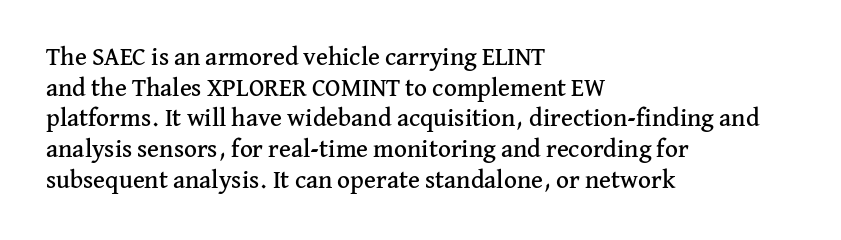
{"italic": "no", "underline": "no", "align": "left", "line_spacing_ratio": 1.23, "letter_spacing": "normal", "letter_spacing_em": 0.0, "glyph_px": 25}
